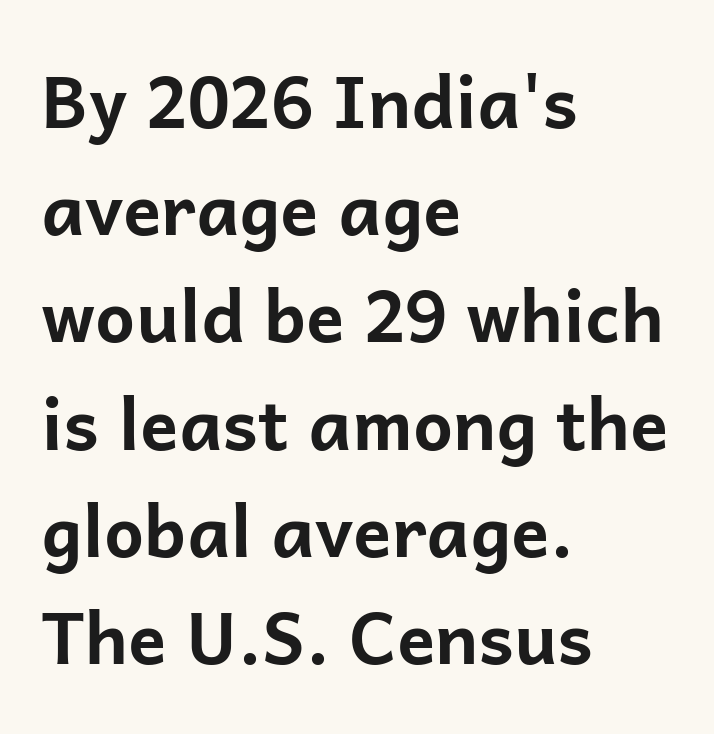
This is roman type, the default non-slanted kind. The lines are quadded left. Are there feet on the stems? There aren't — it's a sans. Its strokes are broad and dark, the hallmark of bold type. The gaps between neighbouring characters are ordinary and unremarkable.
